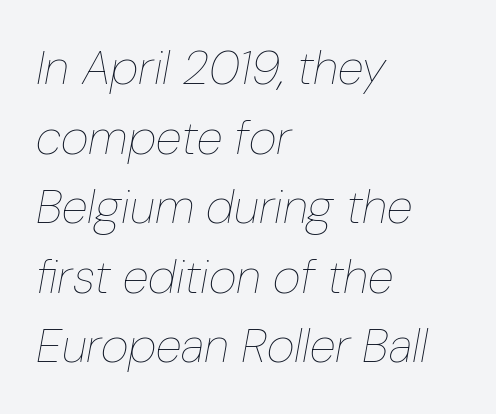
The passage shown is not underscored anywhere. This sample uses an oblique cut, with every glyph tilted off the vertical. All the whitespace from short lines collects on the right. The line texture is even and compact thanks to regular tracking. Counters stay open thanks to moderate or lighter strokes. These lines sit exactly where default settings would place them.
